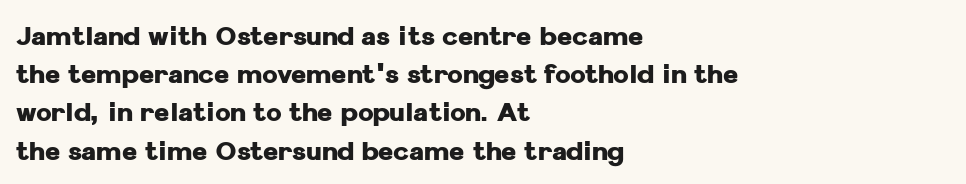
Q: Is the text bold? A: Yes.
Q: Is the text italic (slanted)? A: No, it is upright.
Q: Is the text underlined? A: No.
Q: How is the paragraph aligned? A: Left-aligned.
Q: Is the spacing between letters normal or unusually wide? A: Normal.
Q: Is the spacing between lines tight, normal or loose? A: Normal.
